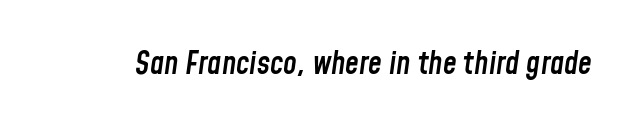
The image shows 31 px semibold, condensed type, italic (leaning right); set normal letter spacing, not underlined; low stroke contrast and a medium x-height.
